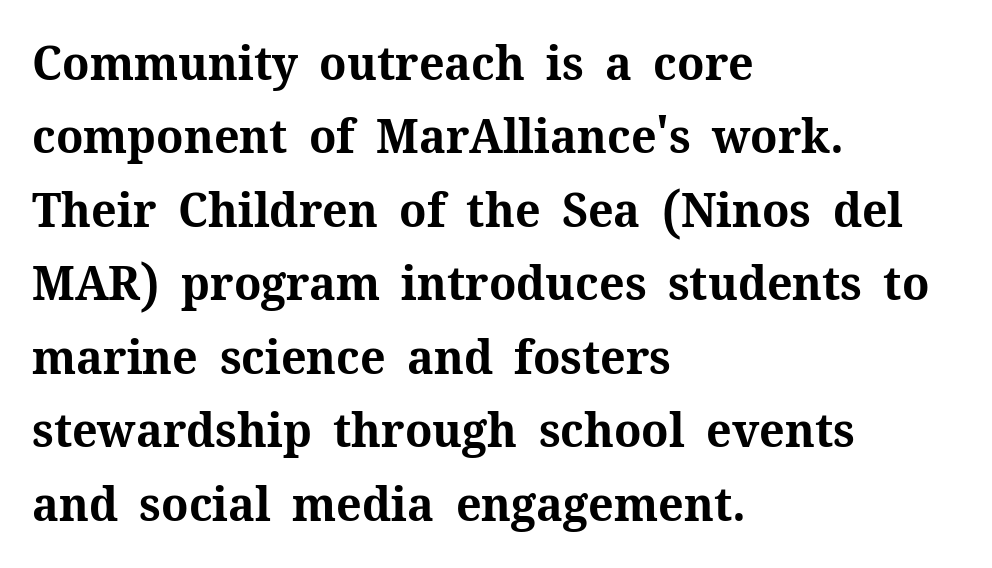
Q: Is the text bold? A: Yes.
Q: Is the text italic (slanted)? A: No, it is upright.
Q: Is the typeface a serif or a sans-serif typeface? A: Serif.
Q: Is the text underlined? A: No.
Q: How is the paragraph aligned? A: Left-aligned.
Q: Is the spacing between letters normal or unusually wide? A: Normal.
Q: Is the spacing between lines tight, normal or loose? A: Normal.
Q: Width (condensed, normal, or wide)? A: Normal.
Q: Stroke contrast? A: Medium.
Q: x-height? A: Medium.
Q: Monospaced? A: No.
